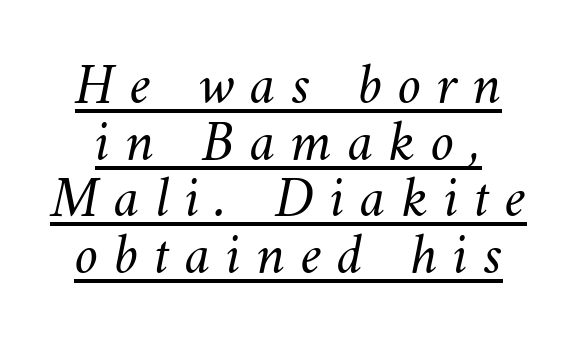
Tracking here is generous; glyphs stand well apart from one another. The lines are packed closely together with very little leading. Character widths vary here, with narrow letters taking less room than wide ones. The compositor balanced each line on the midline. Like a heading marked for emphasis, these lines bear an underscore. Each stroke keeps to a modest, everyday thickness or less.
